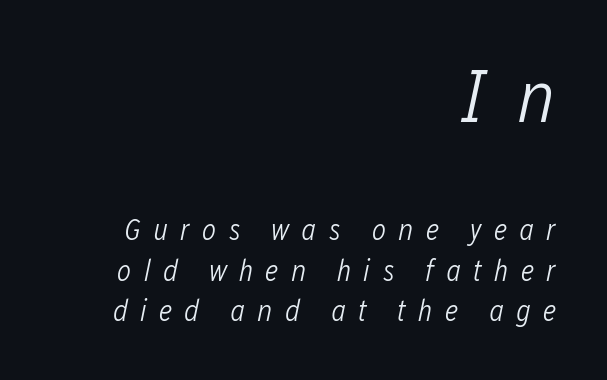
Vertical spacing — default. Caption: upper text group enlarged, lower text group reduced. The letters advance in unequal steps, a hallmark of proportional type. Rule under the text: the space is simply empty. Right-aligned paragraph, ragged on the left.
